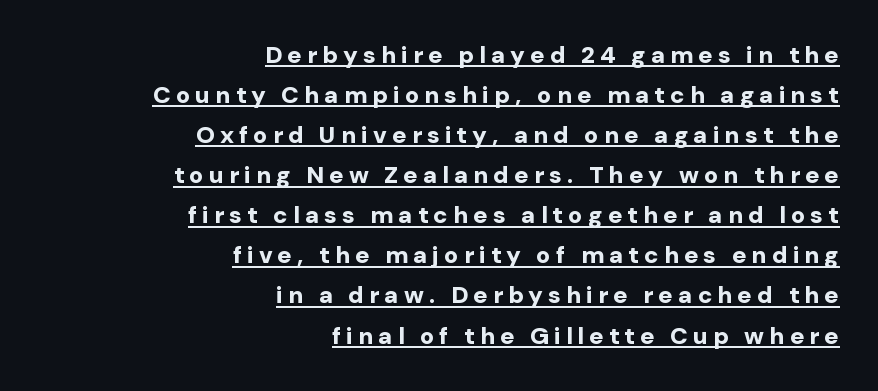
{"italic": "no", "bold": "yes", "underline": "yes", "align": "right", "line_spacing": "normal", "line_spacing_ratio": 1.67, "letter_spacing": "wide", "letter_spacing_em": 0.21, "glyph_px": 24}
